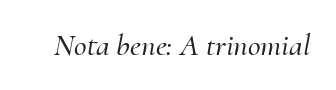
Q: Is the text italic (slanted)? A: Yes, it leans right by about 10 degrees.
Q: Is the typeface a serif or a sans-serif typeface? A: Serif.
Q: Is the text underlined? A: No.
Q: Is the spacing between letters normal or unusually wide? A: Normal.
Q: Width (condensed, normal, or wide)? A: Normal.
Q: Stroke contrast? A: Medium.
Q: x-height? A: Small.
Q: Monospaced? A: No.
